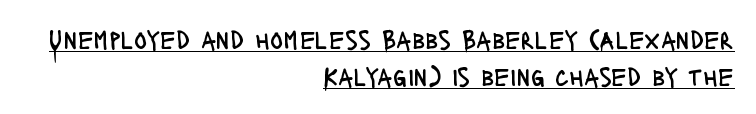
The image shows 27 px text type, upright; set right-aligned, normal line spacing (1.36x), normal letter spacing, underlined.
